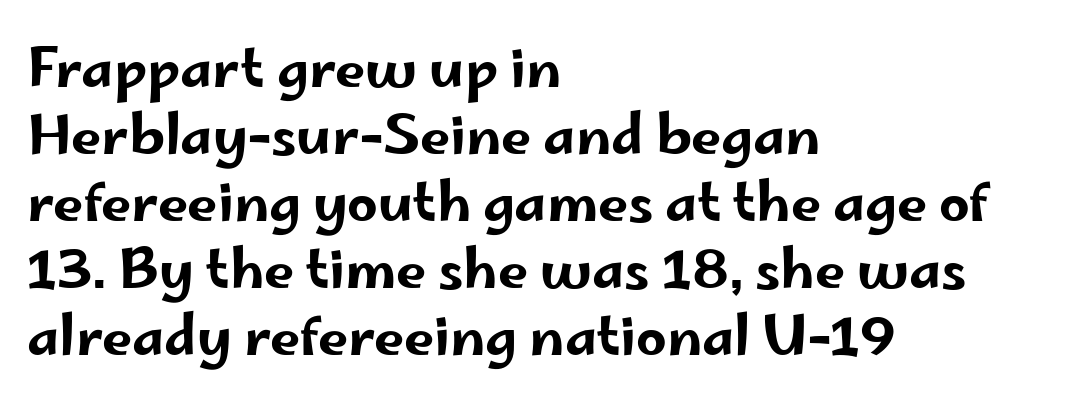
The passage shown is typed in a proportional face where columns would drift. The ragged edge is on the right, which tells us the setting is flush left. The rendering shows plain stroke endings on the letterforms — a sans-serif design. In terms of letterspacing, this is plain default setting. No word sits above an underline.
